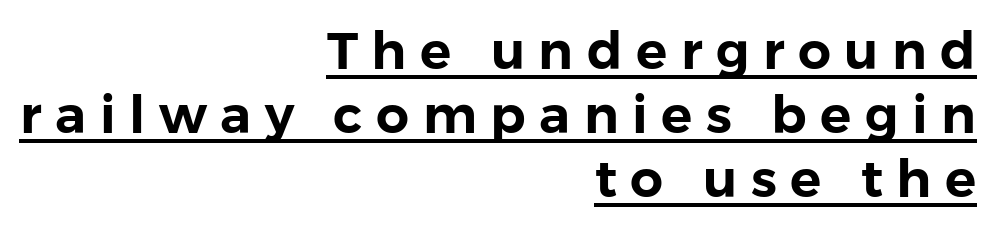
{"serif": "no", "italic": "no", "width": "normal", "stroke_contrast": "low", "x_height": "medium", "monospaced": "no", "underline": "yes", "align": "right", "line_spacing_ratio": 1.23, "letter_spacing": "wide", "letter_spacing_em": 0.26, "glyph_px": 52}
